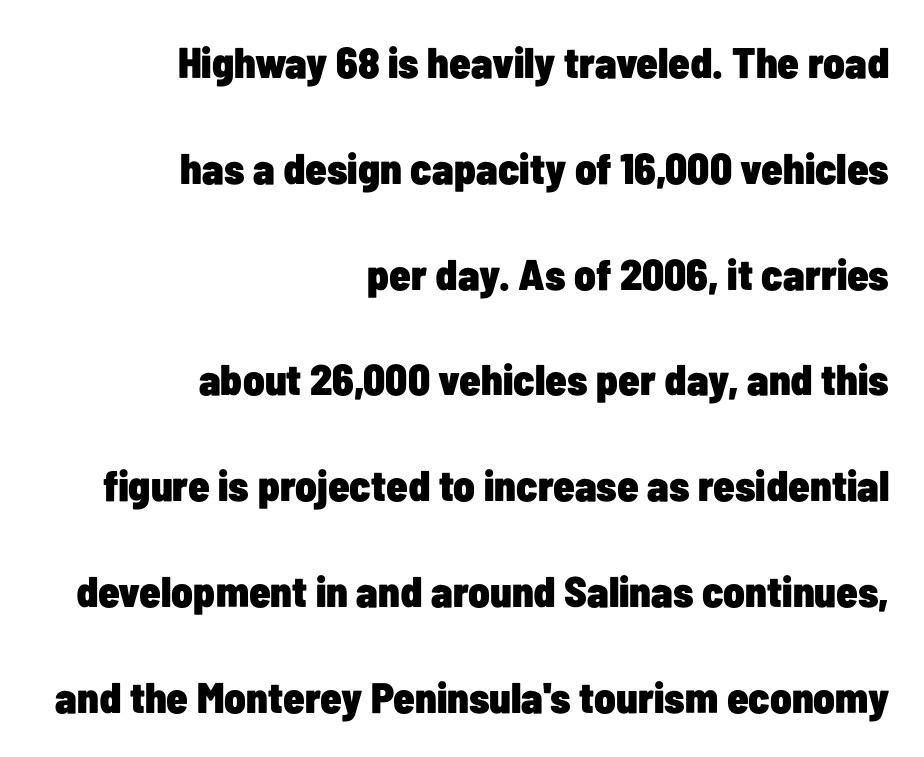
The image shows 43 px heavy, condensed sans-serif type, upright; set right-aligned, loose line spacing (2.46x), normal letter spacing, not underlined; low stroke contrast and a medium x-height.
